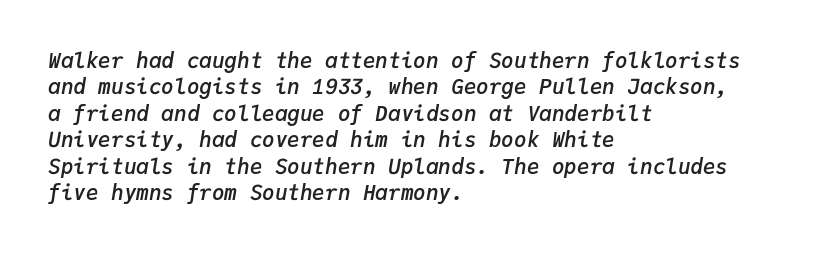
Q: Is the text bold? A: Semi-bold.
Q: Is the text italic (slanted)? A: Yes, it leans right by about 9 degrees.
Q: Is the text underlined? A: No.
Q: How is the paragraph aligned? A: Left-aligned.
Q: Is the spacing between letters normal or unusually wide? A: Normal.
Q: Is the spacing between lines tight, normal or loose? A: Normal.
